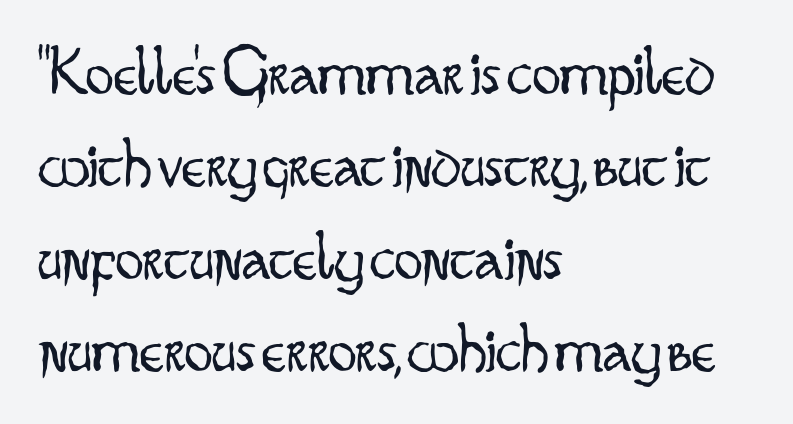
{"serif": "no", "italic": "no", "bold": "no", "weight": "light", "width": "condensed", "stroke_contrast": "low", "x_height": "small", "monospaced": "no", "underline": "no", "align": "left", "line_spacing": "normal", "line_spacing_ratio": 1.32, "letter_spacing": "normal", "letter_spacing_em": 0.0, "glyph_px": 70}
